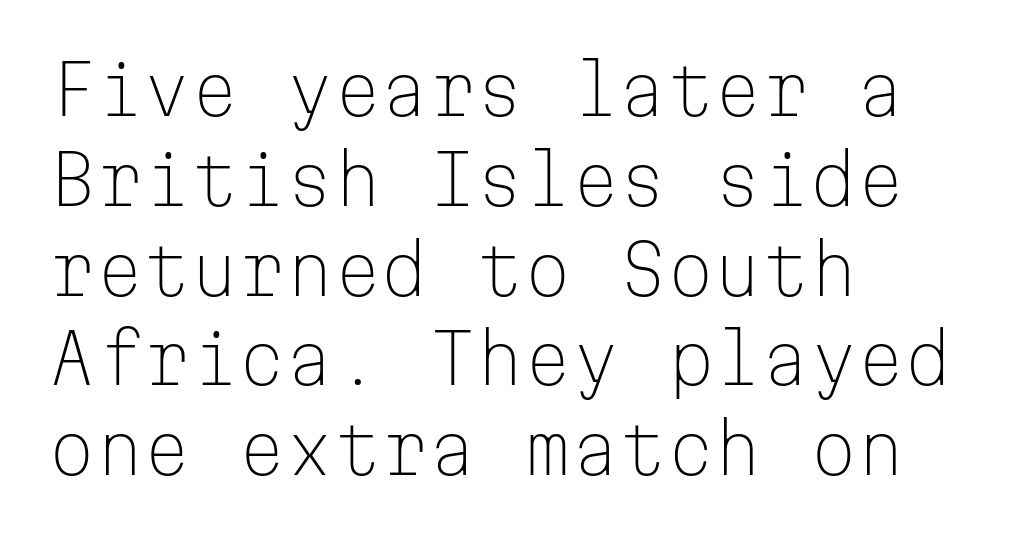
The font family rendered here belongs to the sans-serif group. Where is the straight margin? On the left. The letters sit at their default tracking, neither squeezed nor spread. Each stroke keeps to a modest, everyday thickness or less. No italicization has been applied; the sample stays upright. Vertically, the passage feels balanced, rows spaced as you'd expect.
